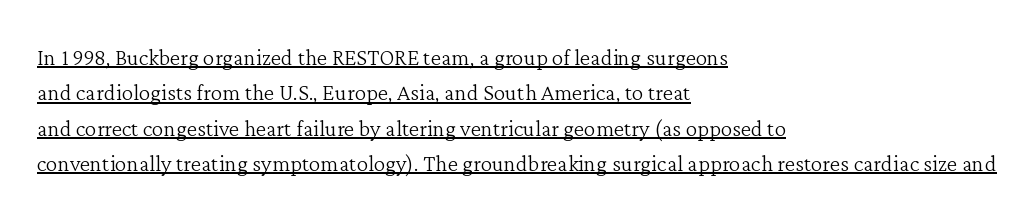
The image shows 29 px light serif type, upright; set left-aligned, line spacing 1.22x, normal letter spacing, underlined; low stroke contrast and a medium x-height.
